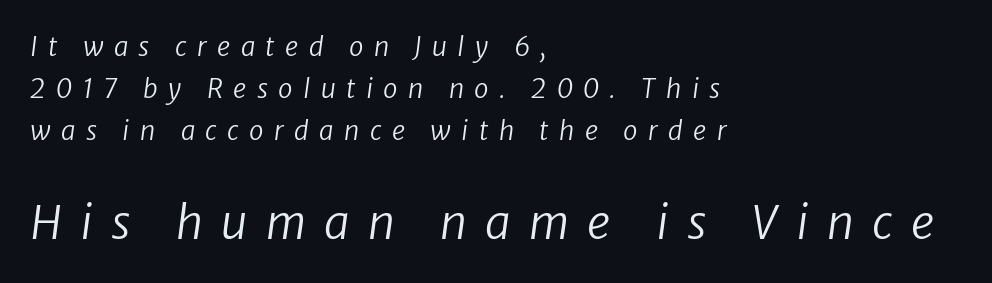
{"serif": "no", "bold": "no", "weight": "regular", "width": "normal", "stroke_contrast": "low", "x_height": "medium", "monospaced": "no", "underline": "no", "align": "left", "line_spacing": "normal", "line_spacing_ratio": 1.62, "letter_spacing": "wide", "letter_spacing_em": 0.4, "larger_block": "second", "size_ratio": 1.77, "glyph_px": 46}
